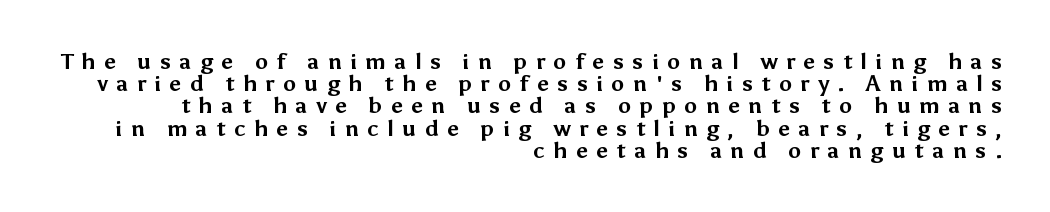
The image shows 22 px bold type, upright; set right-aligned, tight line spacing (1.01x), unusually wide letter spacing (+0.38 em), not underlined.
